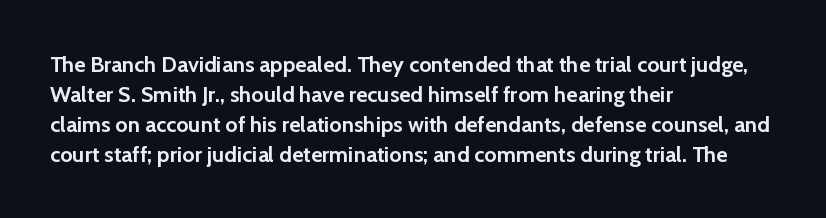
The image shows 22 px bold type, upright; set left-aligned, normal line spacing (1.36x), normal letter spacing, not underlined.
